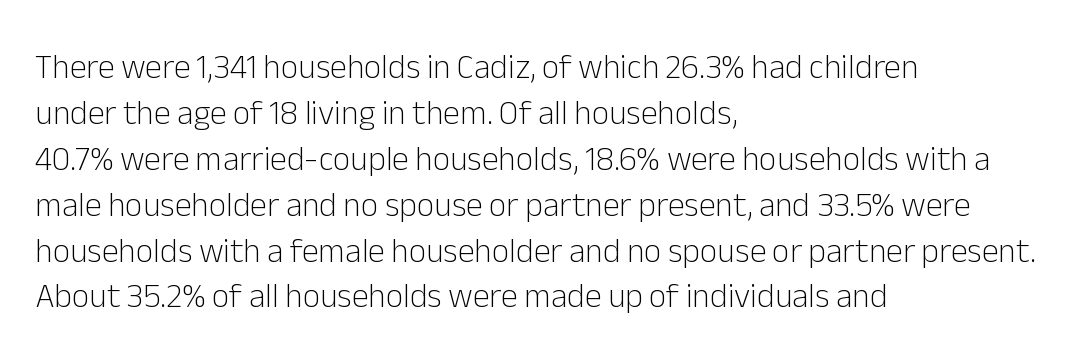
This sample is left-justified, so line endings fall wherever the words run out. Students, observe: this is what conventionally led text looks like. Bold? No — there's no thickening of the strokes. Beneath every word, the page is bare. You can tell it's not italic because the verticals are truly vertical. Tracking value appears to be zero — textbook default spacing.
